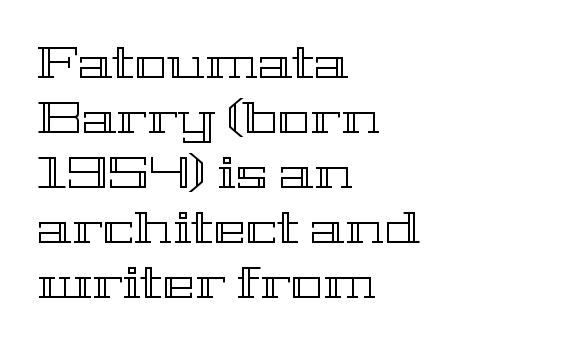
Q: Is the text italic (slanted)? A: No, it is upright.
Q: Is the text underlined? A: No.
Q: How is the paragraph aligned? A: Left-aligned.
Q: Is the spacing between letters normal or unusually wide? A: Normal.
Q: Is the spacing between lines tight, normal or loose? A: Normal.
Q: Width (condensed, normal, or wide)? A: Wide.
Q: x-height? A: Medium.
Q: Monospaced? A: No.
